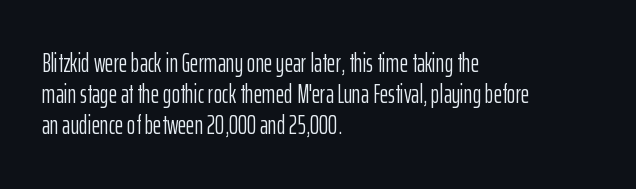
{"italic": "no", "bold": "no", "underline": "no", "align": "left", "line_spacing_ratio": 1.2, "letter_spacing": "normal", "letter_spacing_em": 0.0, "glyph_px": 26}
